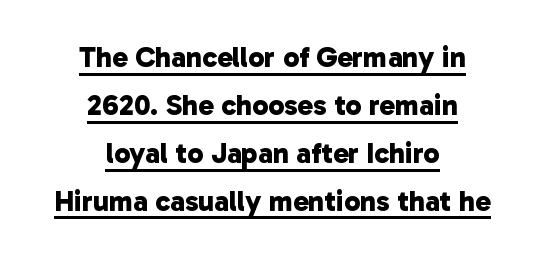
Q: Is the text bold? A: Yes.
Q: Is the typeface a serif or a sans-serif typeface? A: Sans-serif.
Q: Is the text underlined? A: Yes.
Q: How is the paragraph aligned? A: Centered.
Q: Is the spacing between letters normal or unusually wide? A: Normal.
Q: Is the spacing between lines tight, normal or loose? A: Normal.
Q: Width (condensed, normal, or wide)? A: Normal.
Q: Stroke contrast? A: Low.
Q: x-height? A: Medium.
Q: Monospaced? A: No.
